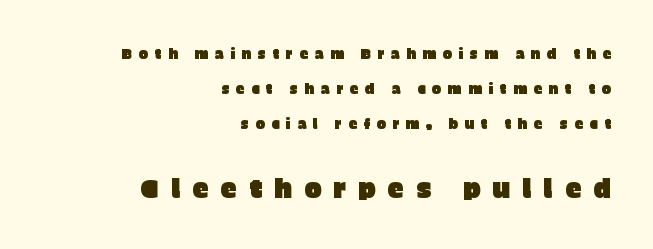
You could fit nearly another row in the gap between these rows. Typesetter's note — lower block bumped up in size, upper block left smaller. The paragraph has a hard right edge and a soft left edge. Tracking here is generous; glyphs stand well apart from one another. Rendered with straight, roman letterforms.
